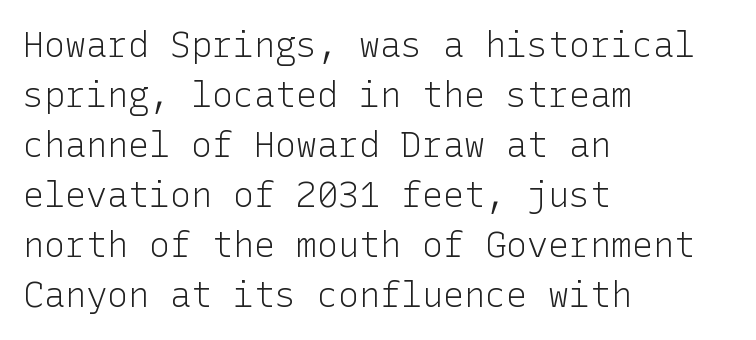
{"serif": "no", "italic": "no", "bold": "no", "weight": "light", "width": "normal", "stroke_contrast": "low", "x_height": "medium", "underline": "no", "align": "left", "line_spacing": "normal", "line_spacing_ratio": 1.43, "letter_spacing": "normal", "letter_spacing_em": 0.0, "glyph_px": 35}
